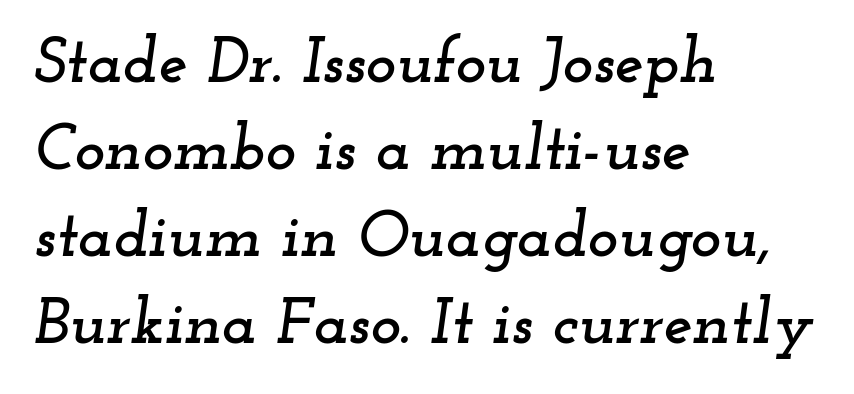
{"serif": "yes", "italic": "yes", "lean": "right", "slant_degrees": 12, "width": "wide", "stroke_contrast": "low", "x_height": "small", "monospaced": "no", "underline": "no", "align": "left", "line_spacing": "normal", "line_spacing_ratio": 1.34, "letter_spacing": "normal", "letter_spacing_em": 0.0, "glyph_px": 65}
